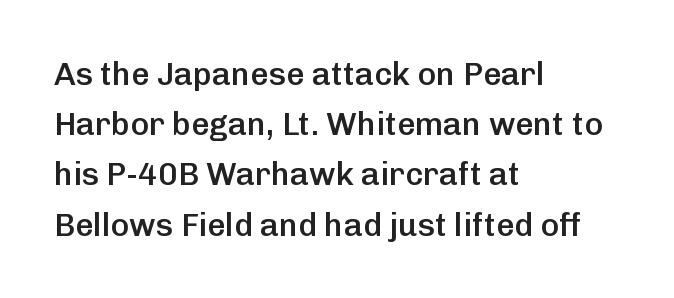
The lettering stays uniformly vertical, giving the passage a roman look. This rendering leaves character spacing at its baseline value. Just letters on the line, the space beneath them empty. Semibold letterforms, between regular and bold. Note: no serifs on the glyphs.
